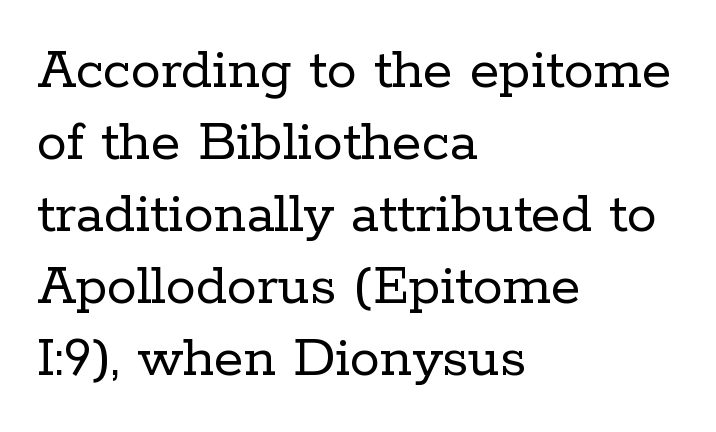
The image shows 60 px regular-weight serif type, upright; set left-aligned, line spacing 1.2x, normal letter spacing, not underlined; low stroke contrast and a medium x-height.
